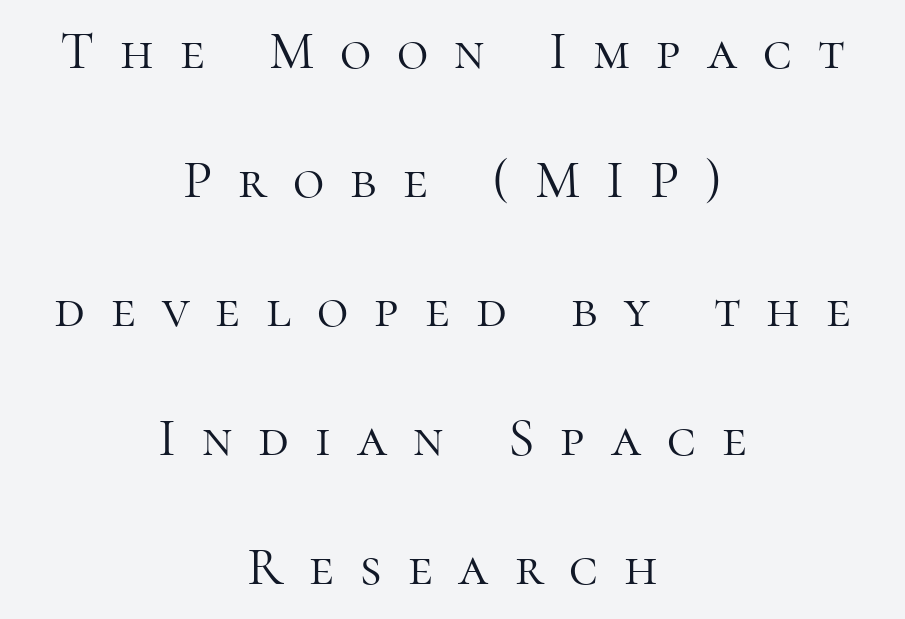
The type family on display is of the serif kind. Note the varied advance widths — an 'i' is clearly narrower than an 'm'. Both edges are ragged and mirror each other, which tells us the setting is centered. Caption: face not bold, strokes unweighted. The passage shown stacks its lines with a broad gap. A typesetter would mark this as roman, not italic.
